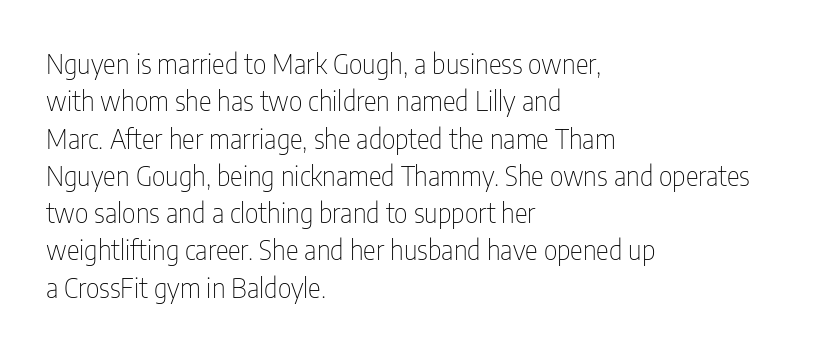
Interline gaps are of average width in this sample. Inter-character spacing is left at the font's built-in metrics. If you drew a line through each stem, it would be perfectly vertical. Words float on clear page, feet unadorned. Each line starts at the same left margin while the right side varies.
